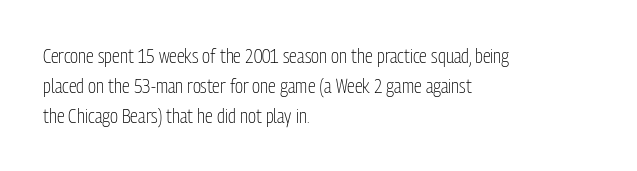
{"italic": "no", "bold": "no", "underline": "no", "align": "left", "line_spacing": "normal", "line_spacing_ratio": 1.5, "letter_spacing": "normal", "letter_spacing_em": 0.0, "glyph_px": 20}
